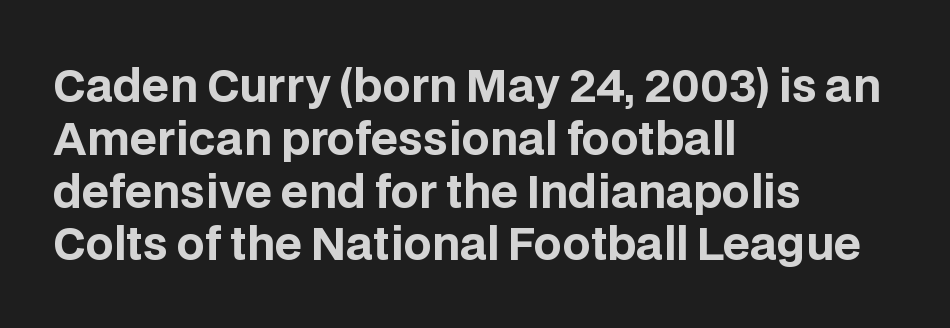
In terms of letterspacing, this is plain default setting. Weight: bold. Short and long lines alike share a common starting point at left. Every stem runs plumb, perpendicular to the baseline.
